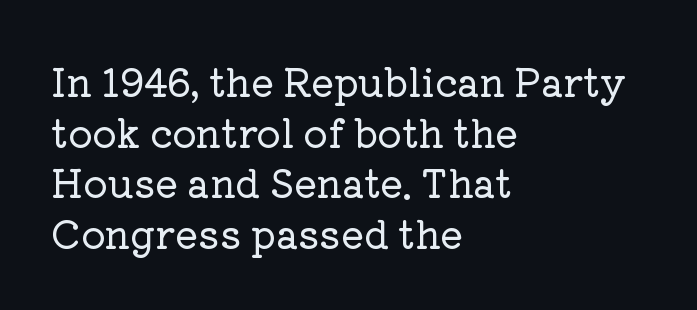
{"serif": "yes", "italic": "no", "width": "normal", "stroke_contrast": "low", "x_height": "medium", "monospaced": "no", "underline": "no", "align": "left", "line_spacing": "normal", "line_spacing_ratio": 1.33, "letter_spacing": "normal", "letter_spacing_em": 0.0, "glyph_px": 38}
